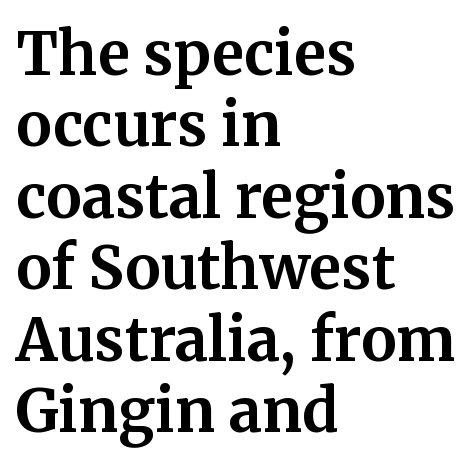
{"serif": "yes", "italic": "no", "bold": "yes", "weight": "bold", "width": "normal", "stroke_contrast": "medium", "x_height": "medium", "monospaced": "no", "underline": "no", "align": "left", "line_spacing_ratio": 1.21, "letter_spacing": "normal", "letter_spacing_em": 0.0, "glyph_px": 59}
